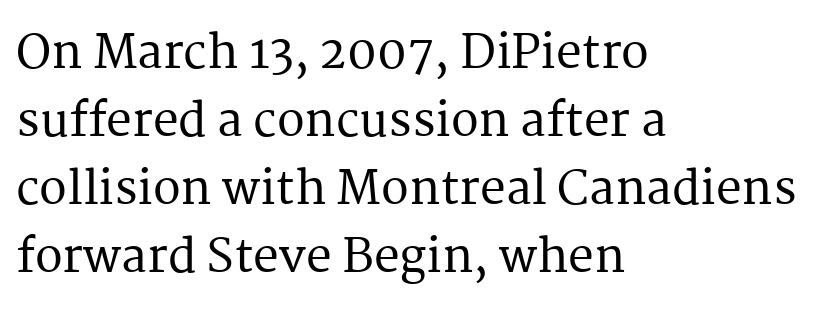
The image shows 46 px serif type, upright; set left-aligned, normal line spacing (1.48x), normal letter spacing, not underlined; medium stroke contrast and a medium x-height.
